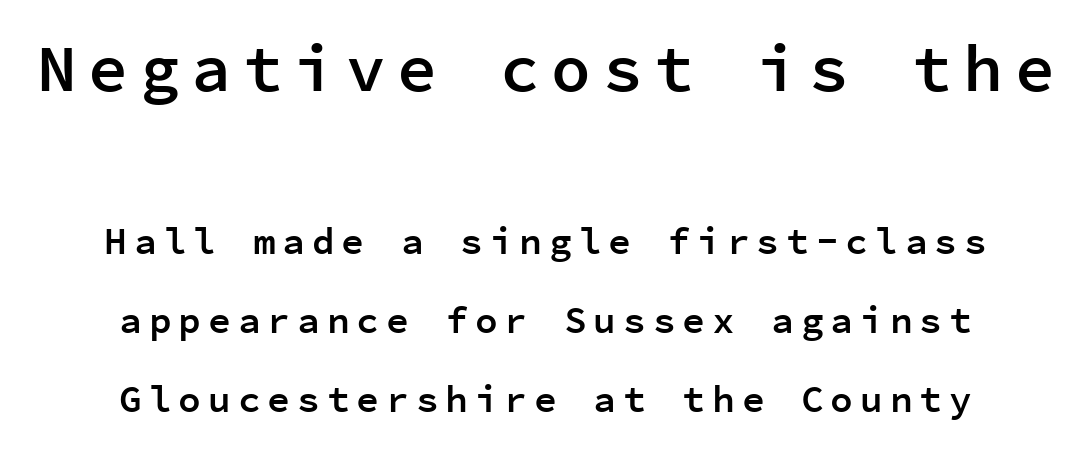
{"serif": "no", "italic": "no", "bold": "semi", "weight": "semibold", "width": "normal", "stroke_contrast": "low", "x_height": "medium", "monospaced": "yes", "underline": "no", "align": "center", "line_spacing": "loose", "line_spacing_ratio": 2.08, "larger_block": "first", "size_ratio": 1.74, "glyph_px": 66}
